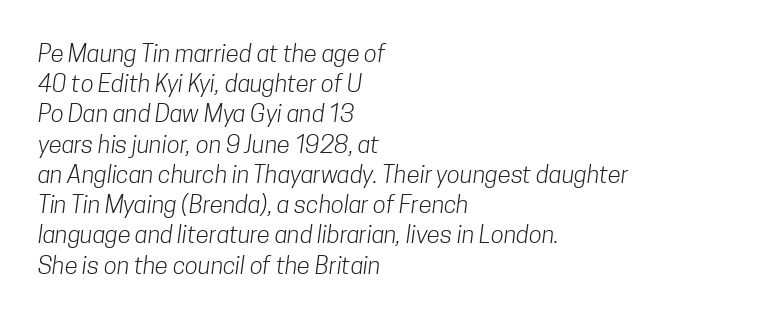
Q: Is the text bold? A: No.
Q: Is the text underlined? A: No.
Q: How is the paragraph aligned? A: Left-aligned.
Q: Is the spacing between letters normal or unusually wide? A: Normal.
Q: Is the spacing between lines tight, normal or loose? A: Normal.
